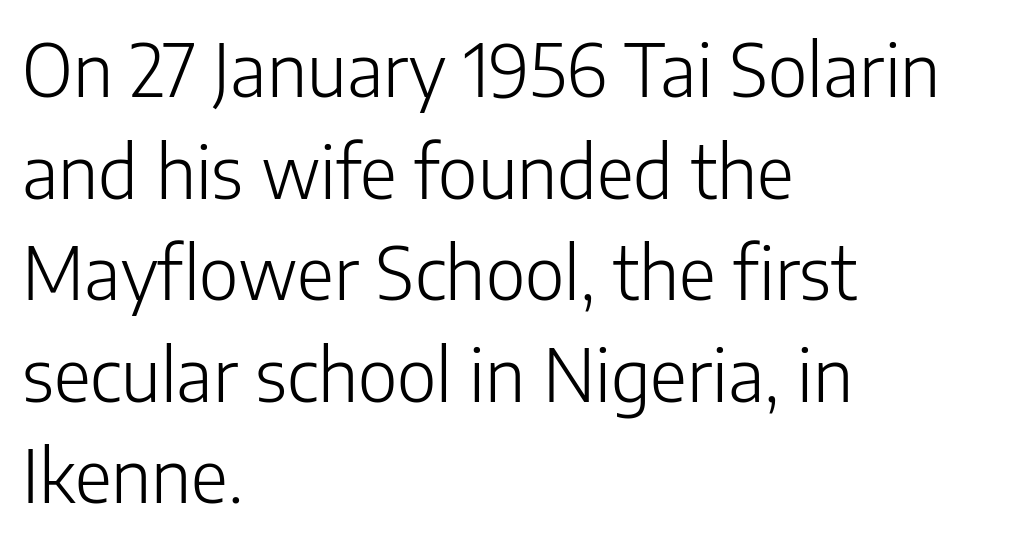
Q: Is the text bold? A: No.
Q: Is the text italic (slanted)? A: No, it is upright.
Q: Is the typeface a serif or a sans-serif typeface? A: Sans-serif.
Q: Is the text underlined? A: No.
Q: How is the paragraph aligned? A: Left-aligned.
Q: Is the spacing between letters normal or unusually wide? A: Normal.
Q: Is the spacing between lines tight, normal or loose? A: Normal.
Q: Width (condensed, normal, or wide)? A: Normal.
Q: Stroke contrast? A: Low.
Q: x-height? A: Medium.
Q: Monospaced? A: No.
